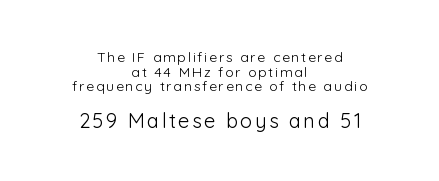
{"italic": "no", "bold": "no", "underline": "no", "align": "center", "line_spacing": "tight", "line_spacing_ratio": 1.04, "larger_block": "second", "size_ratio": 1.43, "glyph_px": 20}
